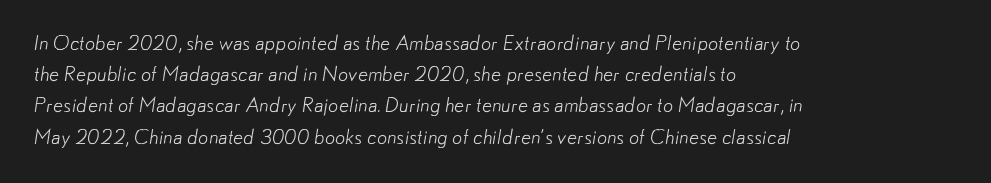
Q: Is the text bold? A: No.
Q: Is the text underlined? A: No.
Q: How is the paragraph aligned? A: Left-aligned.
Q: Is the spacing between letters normal or unusually wide? A: Normal.
Q: Is the spacing between lines tight, normal or loose? A: Normal.
